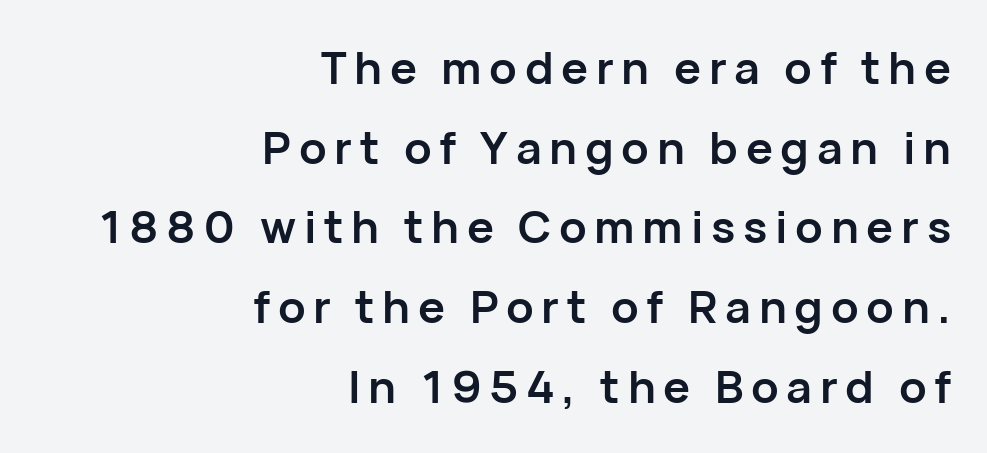
Q: Is the text bold? A: Yes.
Q: Is the text italic (slanted)? A: No, it is upright.
Q: Is the typeface a serif or a sans-serif typeface? A: Sans-serif.
Q: Is the text underlined? A: No.
Q: How is the paragraph aligned? A: Right-aligned.
Q: Width (condensed, normal, or wide)? A: Normal.
Q: Stroke contrast? A: Low.
Q: x-height? A: Medium.
Q: Monospaced? A: No.
